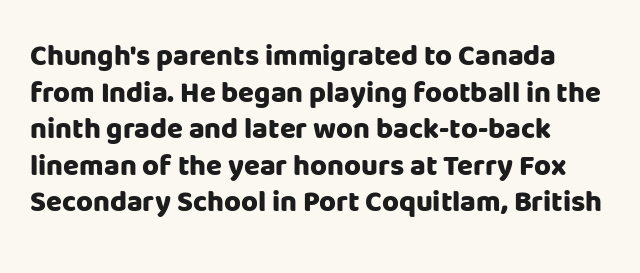
Q: Is the text bold? A: Yes.
Q: Is the text italic (slanted)? A: No, it is upright.
Q: Is the typeface a serif or a sans-serif typeface? A: Sans-serif.
Q: Is the text underlined? A: No.
Q: How is the paragraph aligned? A: Left-aligned.
Q: Is the spacing between letters normal or unusually wide? A: Normal.
Q: Is the spacing between lines tight, normal or loose? A: Normal.
Q: Width (condensed, normal, or wide)? A: Normal.
Q: Stroke contrast? A: Low.
Q: x-height? A: Large.
Q: Monospaced? A: No.
